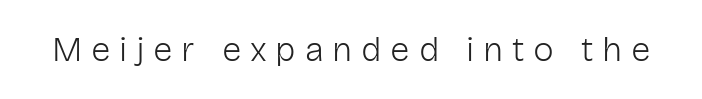
Q: Is the text bold? A: No.
Q: Is the text italic (slanted)? A: No, it is upright.
Q: Is the typeface a serif or a sans-serif typeface? A: Sans-serif.
Q: Is the text underlined? A: No.
Q: Is the spacing between letters normal or unusually wide? A: Unusually wide.
Q: Width (condensed, normal, or wide)? A: Normal.
Q: Stroke contrast? A: Low.
Q: x-height? A: Medium.
Q: Monospaced? A: No.
